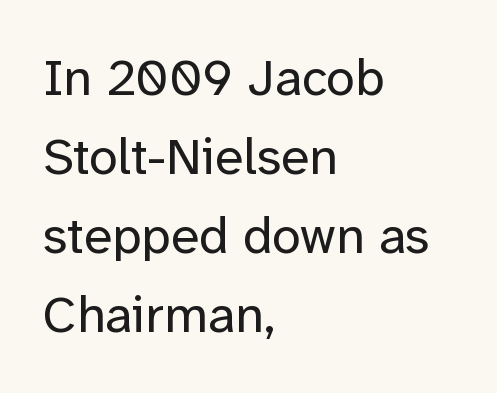
Q: Is the text bold? A: No.
Q: Is the text italic (slanted)? A: No, it is upright.
Q: Is the typeface a serif or a sans-serif typeface? A: Sans-serif.
Q: Is the text underlined? A: No.
Q: How is the paragraph aligned? A: Left-aligned.
Q: Is the spacing between letters normal or unusually wide? A: Normal.
Q: Is the spacing between lines tight, normal or loose? A: Normal.
Q: Width (condensed, normal, or wide)? A: Normal.
Q: Stroke contrast? A: Low.
Q: x-height? A: Medium.
Q: Monospaced? A: No.
